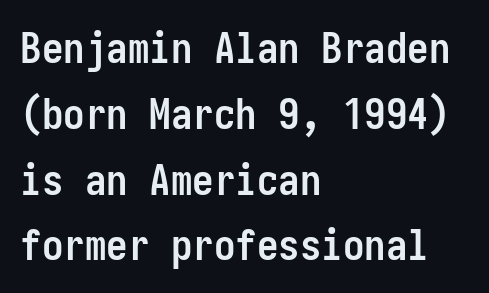
{"serif": "no", "italic": "no", "bold": "yes", "weight": "semibold", "width": "condensed", "stroke_contrast": "low", "x_height": "medium", "underline": "no", "align": "left", "line_spacing": "normal", "line_spacing_ratio": 1.53, "letter_spacing": "normal", "letter_spacing_em": 0.0, "glyph_px": 43}
